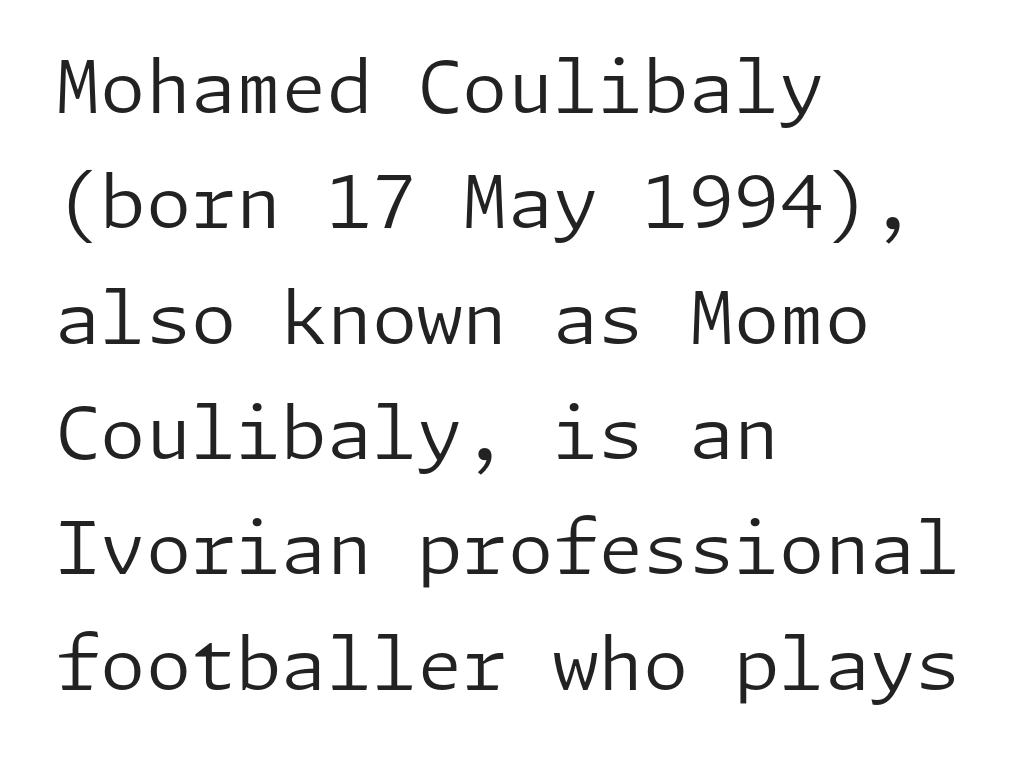
The image shows 73 px regular-weight sans-serif type, upright; set left-aligned, normal line spacing (1.58x), normal letter spacing, not underlined; low stroke contrast and a medium x-height.
